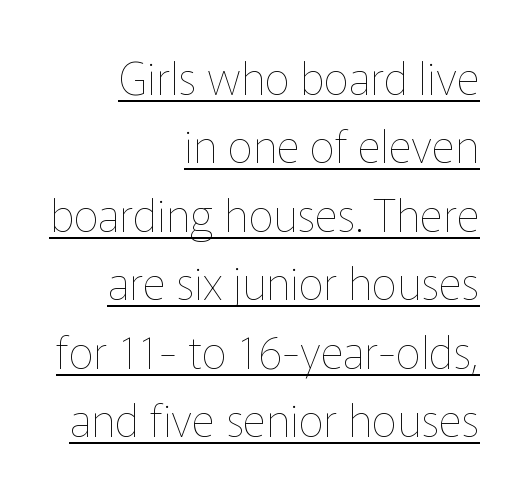
{"italic": "no", "bold": "no", "weight": "thin", "width": "normal", "stroke_contrast": "low", "x_height": "medium", "monospaced": "no", "underline": "yes", "align": "right", "line_spacing": "normal", "line_spacing_ratio": 1.52, "letter_spacing": "normal", "letter_spacing_em": 0.0, "glyph_px": 45}
